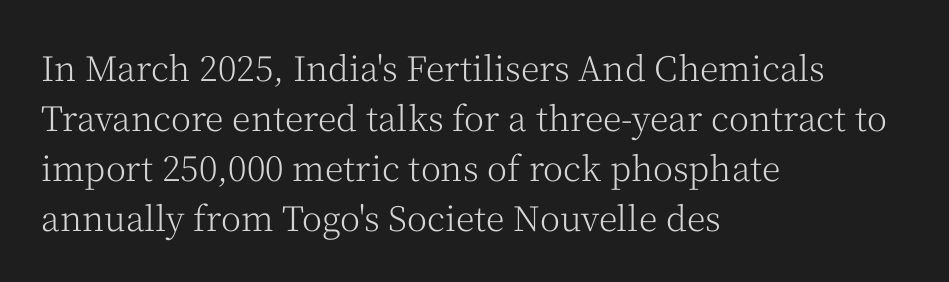
{"serif": "yes", "italic": "no", "bold": "no", "weight": "light", "width": "normal", "stroke_contrast": "medium", "x_height": "medium", "monospaced": "no", "underline": "no", "align": "left", "line_spacing": "normal", "line_spacing_ratio": 1.47, "letter_spacing": "normal", "letter_spacing_em": 0.0, "glyph_px": 34}
